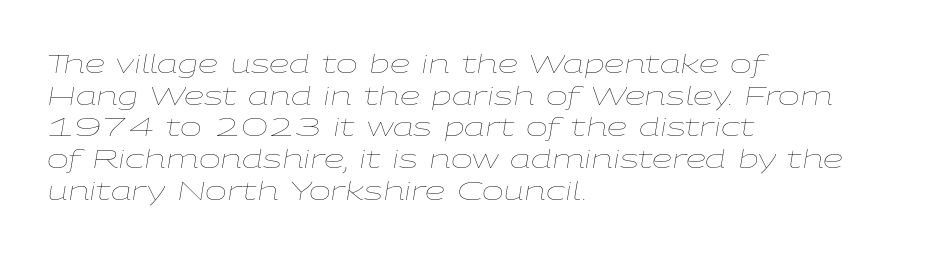
Honestly, there is no underline to notice here at all. Counters stay open thanks to moderate or lighter strokes. Compared with typical body copy, the letter spacing here is the same. Typeset ragged right — the left edge is the straight one. In terms of posture, this sample is oblique.
